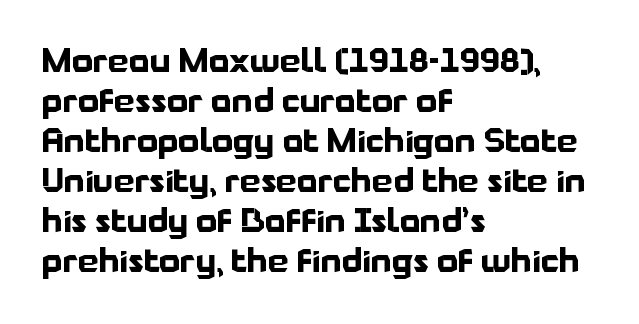
Q: Is the text bold? A: Yes.
Q: Is the text italic (slanted)? A: No, it is upright.
Q: Is the typeface a serif or a sans-serif typeface? A: Sans-serif.
Q: Is the text underlined? A: No.
Q: How is the paragraph aligned? A: Left-aligned.
Q: Is the spacing between letters normal or unusually wide? A: Normal.
Q: Width (condensed, normal, or wide)? A: Normal.
Q: Stroke contrast? A: Low.
Q: x-height? A: Medium.
Q: Monospaced? A: No.
